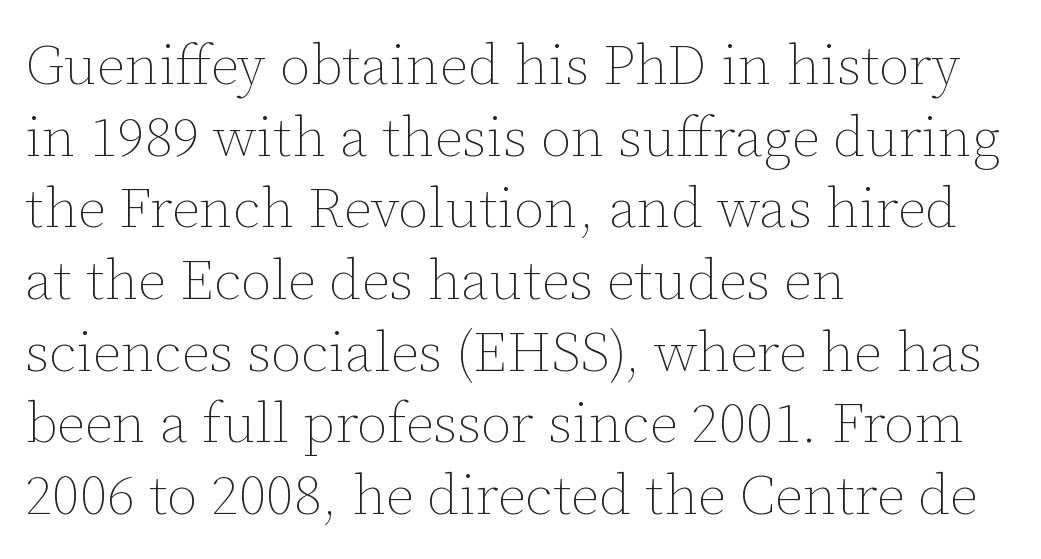
Observe the ordinary spacing: letters are neighbours, not strangers. Honestly, there is no underline to notice here at all. The block of text has a typical density, with ordinary space between rows. Posture: straight, roman, zero tilt.
